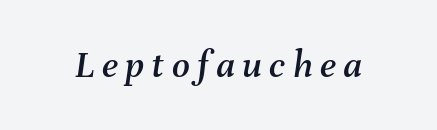
The image shows 39 px text type, italic (leaning right); set not underlined; medium stroke contrast and a medium x-height.
